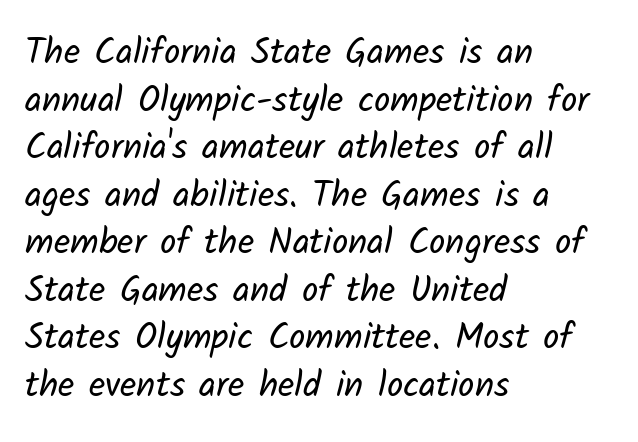
{"serif": "no", "bold": "no", "weight": "regular", "width": "normal", "stroke_contrast": "low", "x_height": "medium", "monospaced": "no", "underline": "no", "align": "left", "line_spacing": "normal", "line_spacing_ratio": 1.32, "letter_spacing": "normal", "letter_spacing_em": 0.0, "glyph_px": 36}
